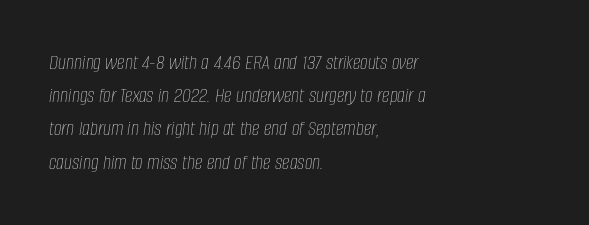
{"italic": "yes", "lean": "right", "slant_degrees": 8, "bold": "no", "underline": "no", "align": "left", "line_spacing": "normal", "line_spacing_ratio": 1.51, "letter_spacing": "normal", "letter_spacing_em": 0.0, "glyph_px": 22}
